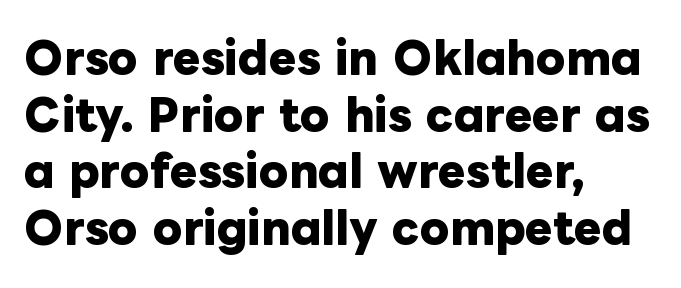
The image shows 42 px heavy type, upright; set left-aligned, normal line spacing (1.35x), normal letter spacing, not underlined; low stroke contrast and a medium x-height.
